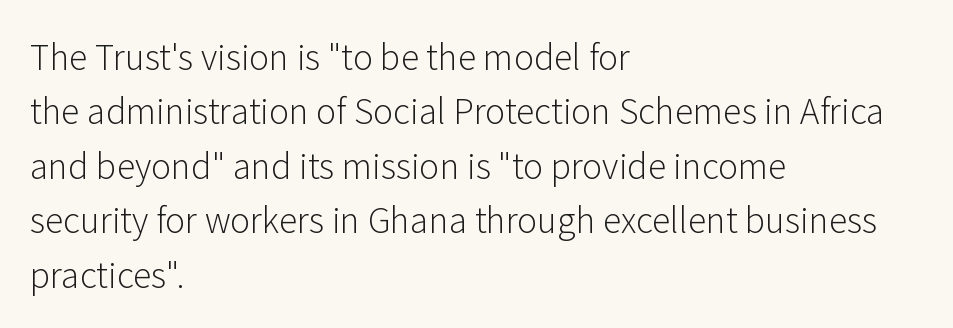
{"serif": "no", "italic": "no", "bold": "no", "weight": "light", "width": "normal", "stroke_contrast": "low", "x_height": "medium", "monospaced": "no", "underline": "no", "align": "left", "line_spacing": "normal", "line_spacing_ratio": 1.6, "letter_spacing": "normal", "letter_spacing_em": 0.0, "glyph_px": 34}
